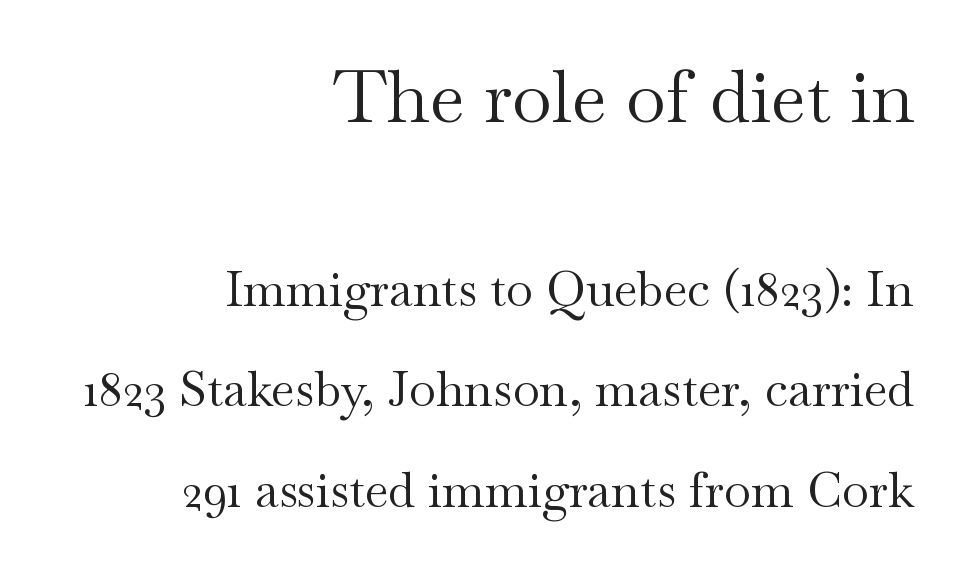
{"serif": "yes", "italic": "no", "bold": "no", "weight": "regular", "width": "wide", "stroke_contrast": "medium", "x_height": "small", "monospaced": "no", "underline": "no", "align": "right", "line_spacing": "loose", "line_spacing_ratio": 2.05, "letter_spacing": "normal", "letter_spacing_em": 0.0, "larger_block": "first", "size_ratio": 1.49, "glyph_px": 73}
